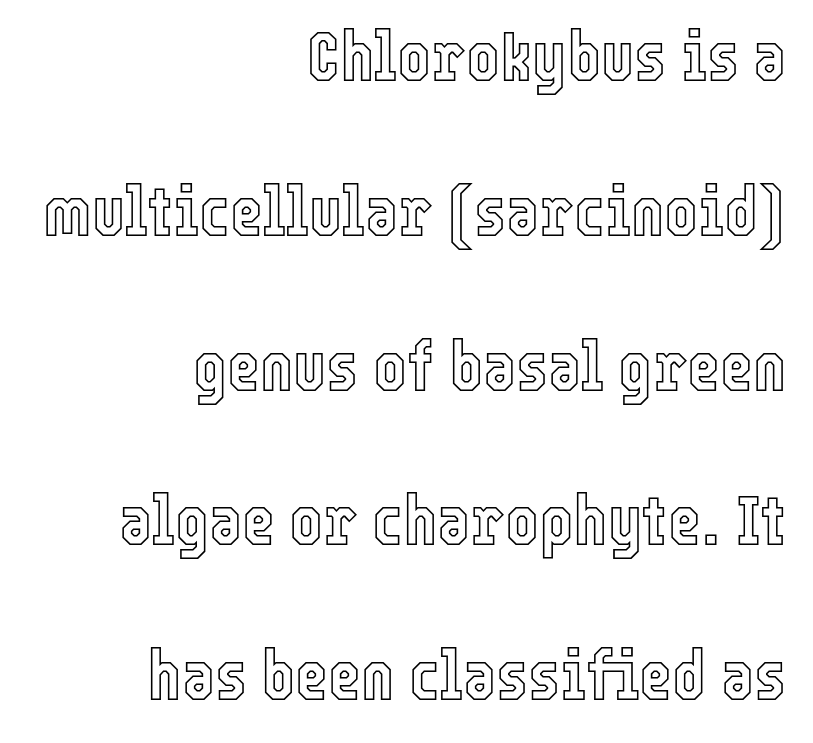
{"italic": "no", "width": "condensed", "x_height": "medium", "monospaced": "no", "underline": "no", "align": "right", "line_spacing": "loose", "line_spacing_ratio": 2.18, "letter_spacing": "normal", "letter_spacing_em": 0.0, "glyph_px": 71}
